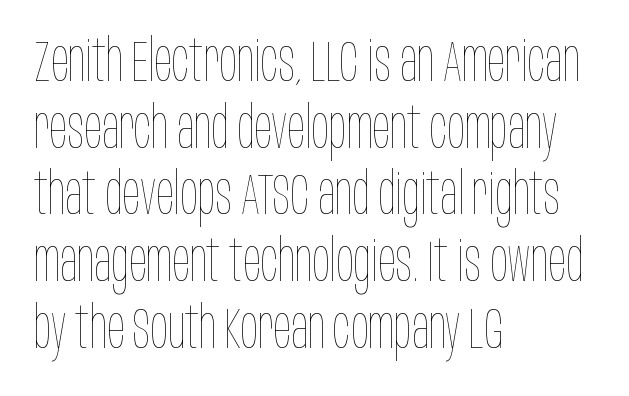
Q: Is the text bold? A: No.
Q: Is the text italic (slanted)? A: No, it is upright.
Q: Is the text underlined? A: No.
Q: How is the paragraph aligned? A: Left-aligned.
Q: Is the spacing between letters normal or unusually wide? A: Normal.
Q: Is the spacing between lines tight, normal or loose? A: Tight.
Q: Width (condensed, normal, or wide)? A: Condensed.
Q: Stroke contrast? A: Low.
Q: x-height? A: Large.
Q: Monospaced? A: No.
